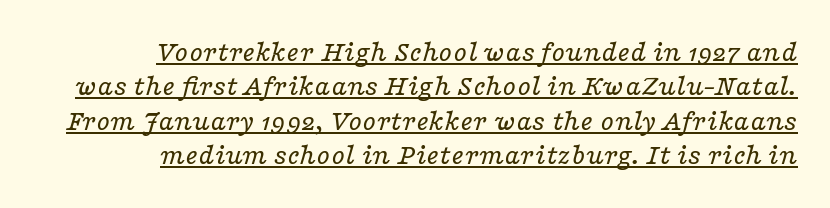
{"serif": "yes", "italic": "yes", "lean": "right", "slant_degrees": 16, "bold": "no", "weight": "regular", "width": "wide", "stroke_contrast": "low", "x_height": "medium", "monospaced": "no", "underline": "yes", "align": "right", "line_spacing": "tight", "line_spacing_ratio": 1.11, "letter_spacing": "normal", "letter_spacing_em": 0.0, "glyph_px": 31}
